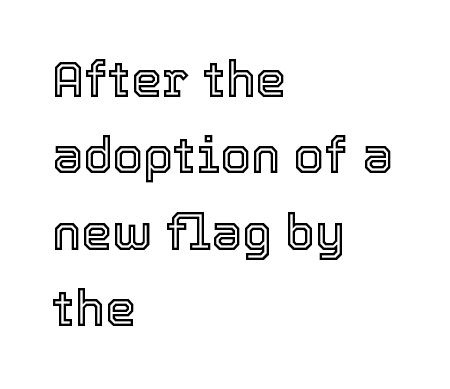
The image shows 49 px text type, upright; set left-aligned, normal line spacing (1.56x), normal letter spacing, not underlined; a medium x-height.
